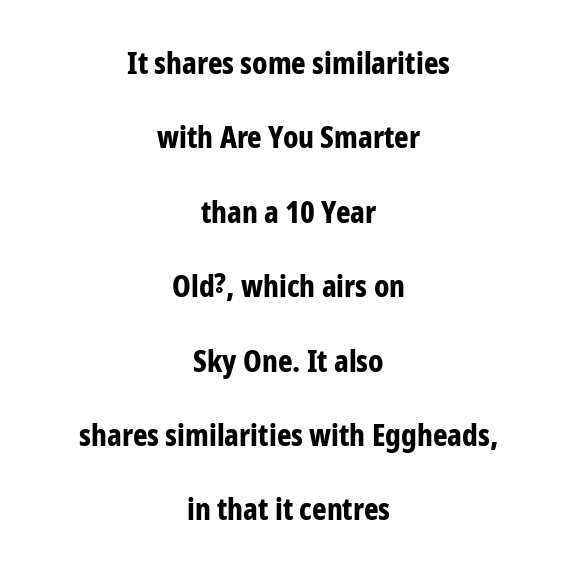
Q: Is the text bold? A: Yes.
Q: Is the text italic (slanted)? A: No, it is upright.
Q: Is the typeface a serif or a sans-serif typeface? A: Sans-serif.
Q: Is the text underlined? A: No.
Q: How is the paragraph aligned? A: Centered.
Q: Is the spacing between letters normal or unusually wide? A: Normal.
Q: Is the spacing between lines tight, normal or loose? A: Loose.
Q: Width (condensed, normal, or wide)? A: Condensed.
Q: Stroke contrast? A: Low.
Q: x-height? A: Medium.
Q: Monospaced? A: No.
